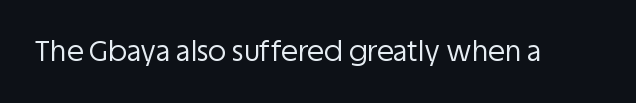
{"serif": "no", "italic": "no", "bold": "no", "weight": "regular", "width": "normal", "stroke_contrast": "low", "x_height": "large", "monospaced": "no", "underline": "no", "letter_spacing": "normal", "letter_spacing_em": 0.0, "glyph_px": 28}
